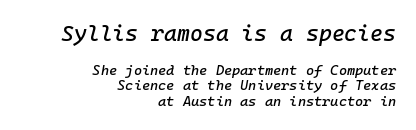
The image shows 22 px text type, italic (leaning right); set right-aligned, tight line spacing (1.1x), normal letter spacing, not underlined; the first (top) block is 1.57x larger.
